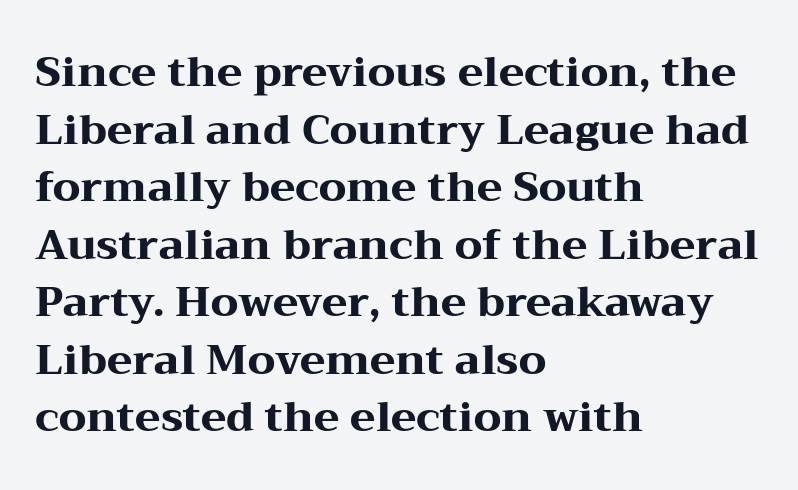
Q: Is the text bold? A: Yes.
Q: Is the text italic (slanted)? A: No, it is upright.
Q: Is the typeface a serif or a sans-serif typeface? A: Serif.
Q: Is the text underlined? A: No.
Q: How is the paragraph aligned? A: Left-aligned.
Q: Is the spacing between letters normal or unusually wide? A: Normal.
Q: Is the spacing between lines tight, normal or loose? A: Normal.
Q: Width (condensed, normal, or wide)? A: Wide.
Q: Stroke contrast? A: Medium.
Q: x-height? A: Medium.
Q: Monospaced? A: No.
